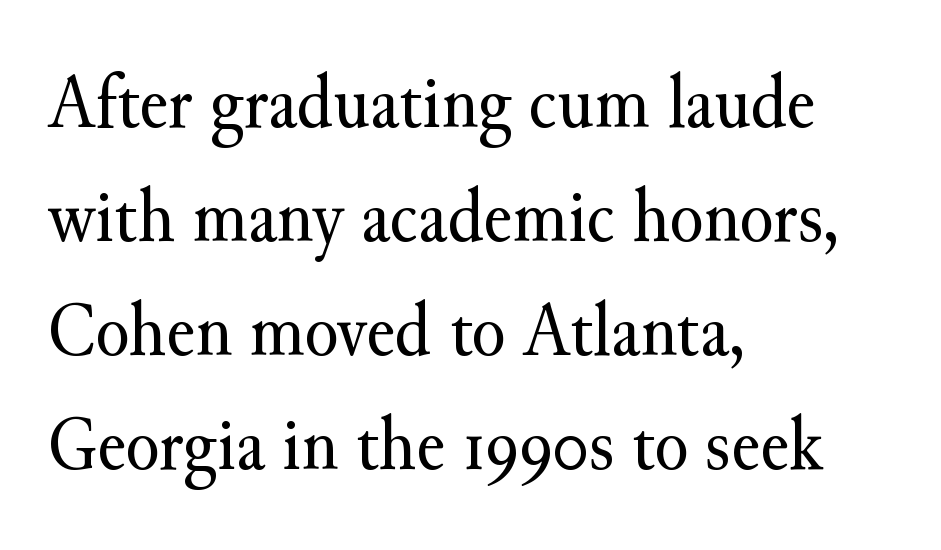
The image shows 78 px regular-weight serif type, upright; set left-aligned, normal line spacing (1.46x), normal letter spacing, not underlined; medium stroke contrast and a small x-height.
